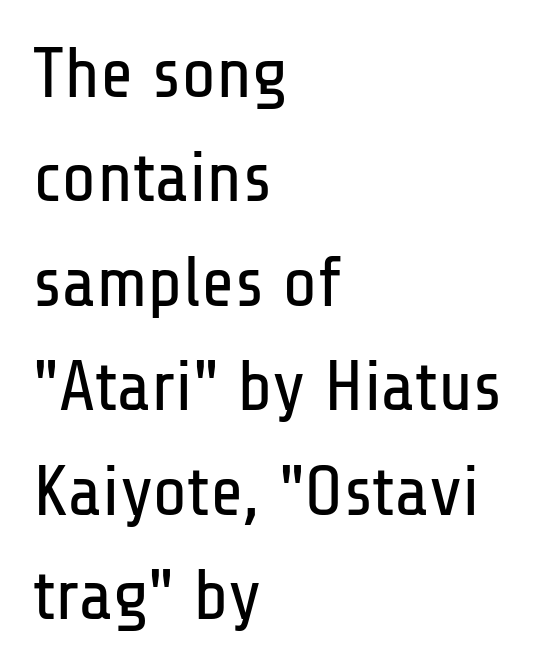
{"serif": "no", "italic": "no", "bold": "no", "weight": "regular", "width": "condensed", "stroke_contrast": "low", "x_height": "medium", "monospaced": "no", "underline": "no", "align": "left", "line_spacing": "normal", "line_spacing_ratio": 1.45, "letter_spacing": "normal", "letter_spacing_em": 0.0, "glyph_px": 72}
